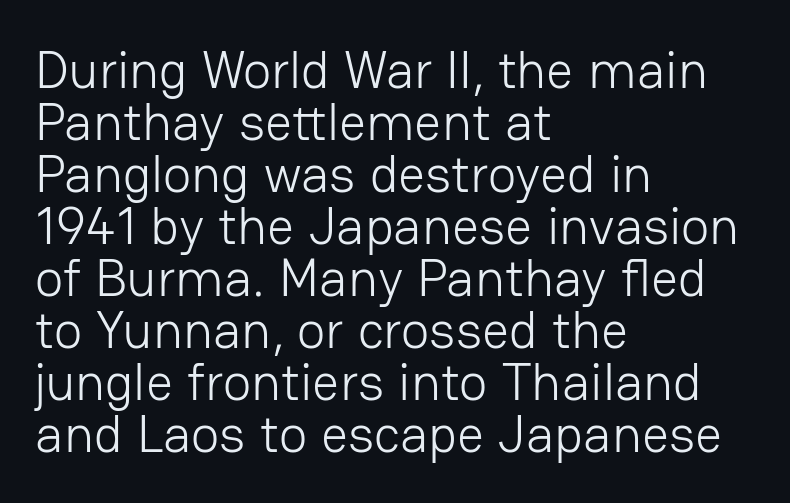
{"serif": "no", "italic": "no", "bold": "no", "weight": "light", "width": "normal", "stroke_contrast": "low", "x_height": "medium", "monospaced": "no", "underline": "no", "align": "left", "line_spacing": "tight", "line_spacing_ratio": 0.98, "letter_spacing": "normal", "letter_spacing_em": 0.0, "glyph_px": 53}
